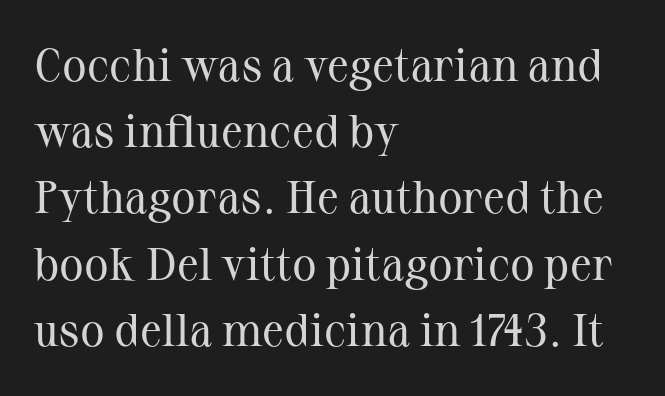
Q: Is the text bold? A: No.
Q: Is the text italic (slanted)? A: No, it is upright.
Q: Is the typeface a serif or a sans-serif typeface? A: Serif.
Q: Is the text underlined? A: No.
Q: How is the paragraph aligned? A: Left-aligned.
Q: Is the spacing between letters normal or unusually wide? A: Normal.
Q: Is the spacing between lines tight, normal or loose? A: Normal.
Q: Width (condensed, normal, or wide)? A: Normal.
Q: Stroke contrast? A: Medium.
Q: x-height? A: Medium.
Q: Monospaced? A: No.
